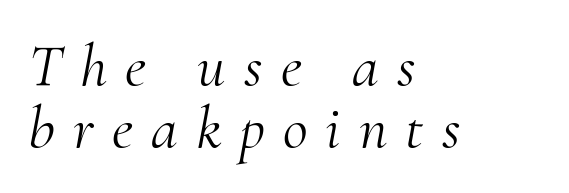
Q: Is the text bold? A: No.
Q: Is the text italic (slanted)? A: Yes, it leans right by about 10 degrees.
Q: Is the typeface a serif or a sans-serif typeface? A: Serif.
Q: Is the text underlined? A: No.
Q: How is the paragraph aligned? A: Left-aligned.
Q: Is the spacing between letters normal or unusually wide? A: Unusually wide.
Q: Is the spacing between lines tight, normal or loose? A: Tight.
Q: Width (condensed, normal, or wide)? A: Normal.
Q: Stroke contrast? A: Medium.
Q: x-height? A: Small.
Q: Monospaced? A: No.
